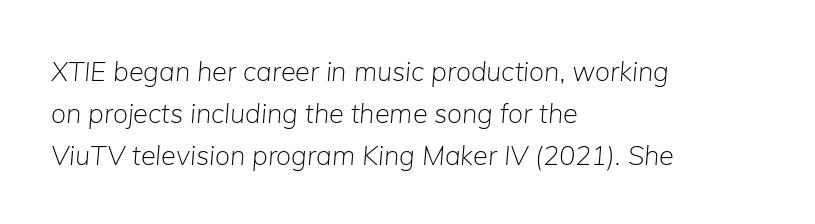
Designer's note — italics engaged. Standard letterfit; no display-style spreading of the glyphs. On a weight scale, this lands at 450 or below. Check the space under the baseline: it is left empty.
